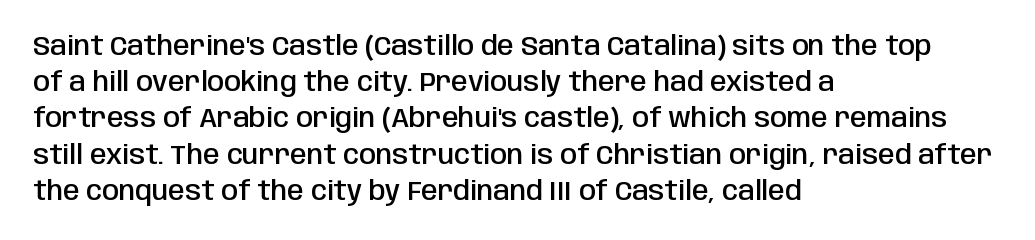
Nobody touched the tracking dial on this one. Its strokes are somewhat broadened, the hallmark of semibold type. Reading down the column, the eye jumps a familiar distance to each next line. Decoration check: the copy has no underline. The paragraph has a hard left edge and a soft right edge. Does the lettering tilt? It doesn't — this is upright.
